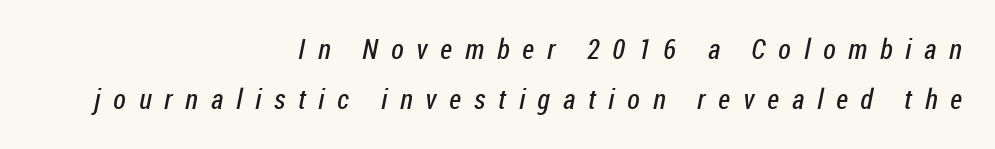
Does the copy run flush right? Yes — the right margin is perfectly even. The passage shown is not underscored anywhere. Serif or sans? Sans — the stroke terminals are bare. This is not heavy type; no bold has been used. Each letter keeps its own natural width here, so spacing adapts to shape.
